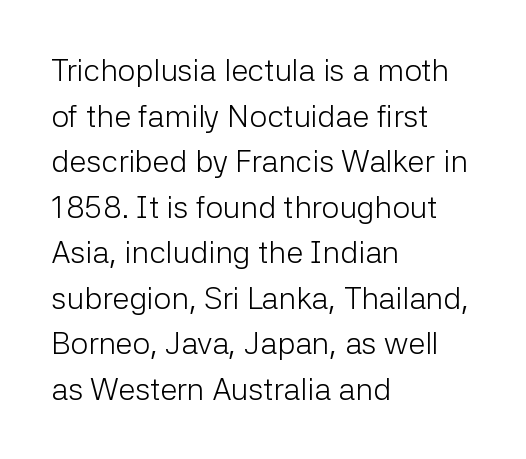
This reads as an unemphasized weight, regular at the heaviest. In CSS terms this would be text-align: left. This rendering leaves character spacing at its baseline value. Vertical spacing — default.
